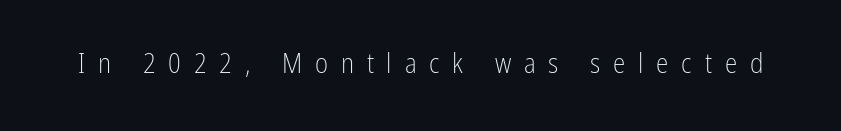
Q: Is the text bold? A: No.
Q: Is the text italic (slanted)? A: No, it is upright.
Q: Is the typeface a serif or a sans-serif typeface? A: Sans-serif.
Q: Is the text underlined? A: No.
Q: Is the spacing between letters normal or unusually wide? A: Unusually wide.
Q: Width (condensed, normal, or wide)? A: Condensed.
Q: Stroke contrast? A: Low.
Q: x-height? A: Medium.
Q: Monospaced? A: No.
